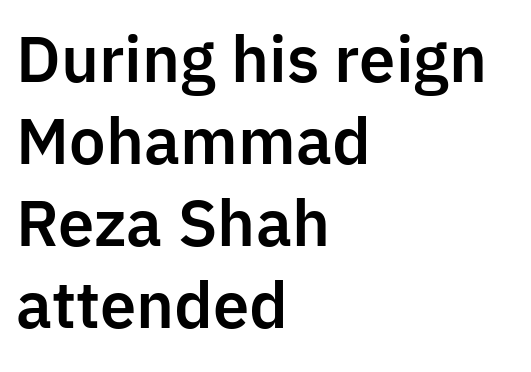
The passage shown is typeset with a sans-serif family. Tracking here is standard; glyphs follow each other at the usual distance. Clear beneath every line of the passage. The passage shown stacks its lines at a standard gap. The lines are quadded left. Note the varied advance widths — an 'i' is clearly narrower than an 'm'.
